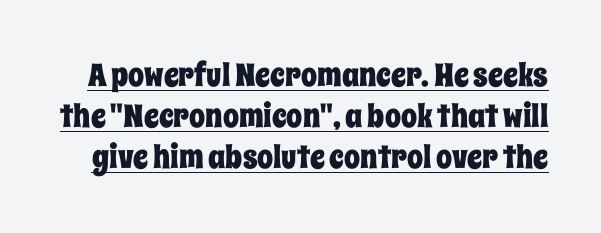
Q: Is the text italic (slanted)? A: No, it is upright.
Q: Is the text underlined? A: Yes.
Q: Is the spacing between letters normal or unusually wide? A: Normal.
Q: Is the spacing between lines tight, normal or loose? A: Normal.
Q: Width (condensed, normal, or wide)? A: Condensed.
Q: Stroke contrast? A: Low.
Q: x-height? A: Large.
Q: Monospaced? A: No.
